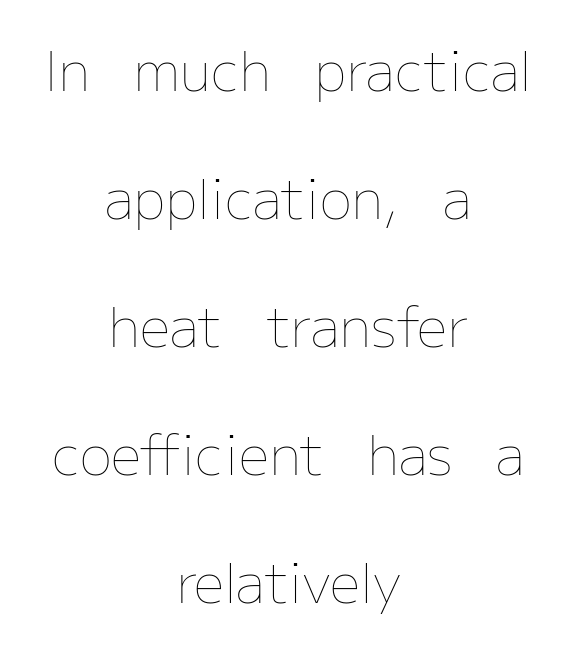
The type sits square on the baseline with zero lean. Short note: letters normally spaced. Do the characters align in a grid? No, the font is proportional. Type without underlining. The compositor balanced each line on the midline. Unbolded letterforms with no extra heft.
